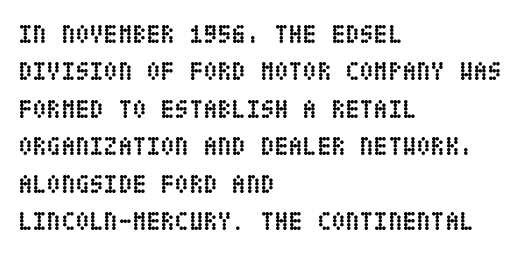
The image shows 26 px bold type, upright; set left-aligned, normal line spacing (1.44x), normal letter spacing, not underlined.
